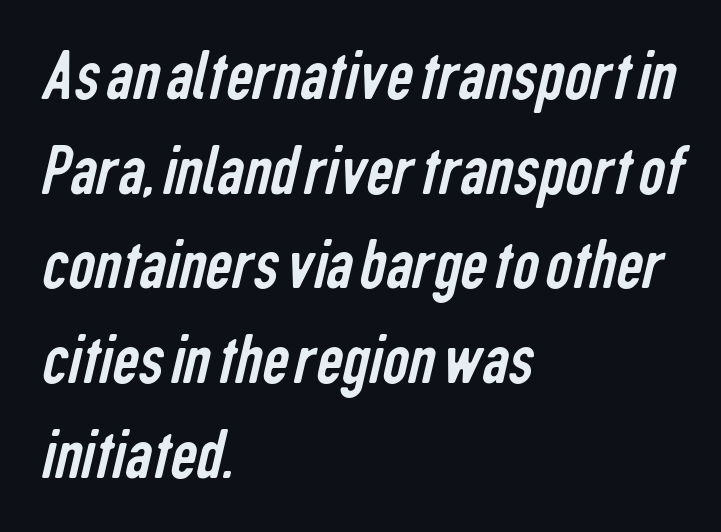
This sample keeps an unexceptional amount of space between lines. Each letter keeps its own natural width here, so spacing adapts to shape. Type style note: lacks serifs. Type without underlining. The characters are drawn with everyday or finer stroke widths. Characters follow at the spacing the type designer built in.
